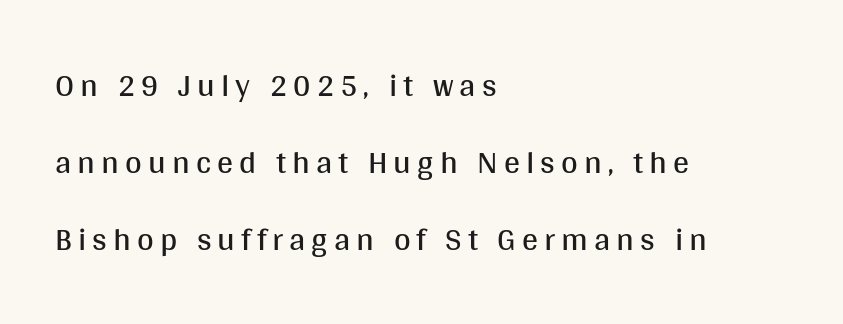
Leftover space on each line is placed entirely after the last word. Note the varied advance widths — an 'i' is clearly narrower than an 'm'. The font's upright variant was chosen for this text. These glyphs show unthickened strokes, regular width or finer.
